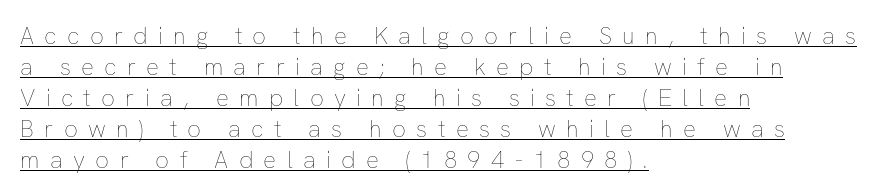
The ragged edge is on the right, which tells us the setting is flush left. Decoration check: the copy is underlined. Every character sits straight up, as roman type does. The letters are spread apart with noticeably loose tracking. Interline gaps are of average width in this sample.
